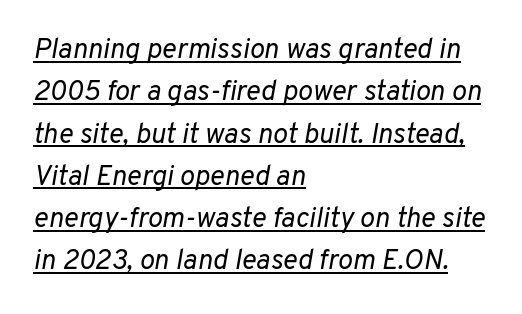
The image shows 28 px regular-weight type, italic (leaning right); set left-aligned, normal line spacing (1.51x), normal letter spacing, underlined; low stroke contrast and a medium x-height.
